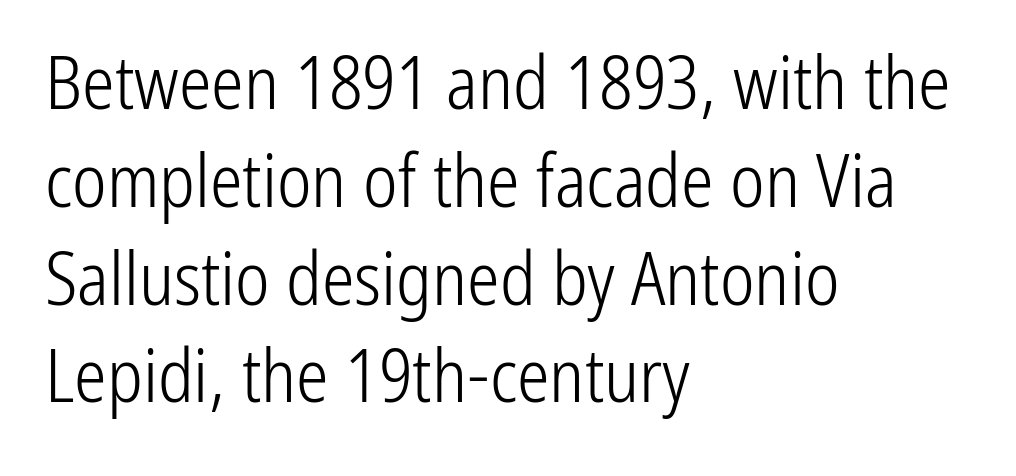
The image shows 73 px light, condensed sans-serif type, upright; set left-aligned, normal line spacing (1.34x), normal letter spacing, not underlined; low stroke contrast and a medium x-height.
